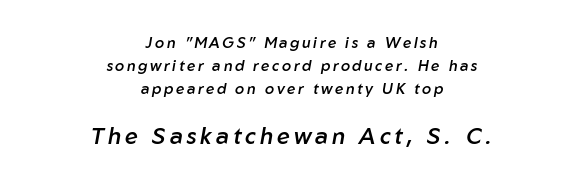
Q: Is the text bold? A: Semi-bold.
Q: Is the text italic (slanted)? A: Yes, it leans right by about 10 degrees.
Q: Is the text underlined? A: No.
Q: How is the paragraph aligned? A: Centered.
Q: Is the spacing between lines tight, normal or loose? A: Normal.
Q: Which block of text is set in a larger size, the first (top) or the second (bottom)? A: The second (bottom) one.
